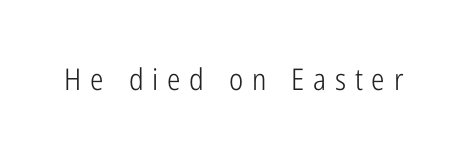
Q: Is the text bold? A: No.
Q: Is the text italic (slanted)? A: No, it is upright.
Q: Is the typeface a serif or a sans-serif typeface? A: Sans-serif.
Q: Is the text underlined? A: No.
Q: Is the spacing between letters normal or unusually wide? A: Unusually wide.
Q: Width (condensed, normal, or wide)? A: Condensed.
Q: Stroke contrast? A: Low.
Q: x-height? A: Medium.
Q: Monospaced? A: No.
